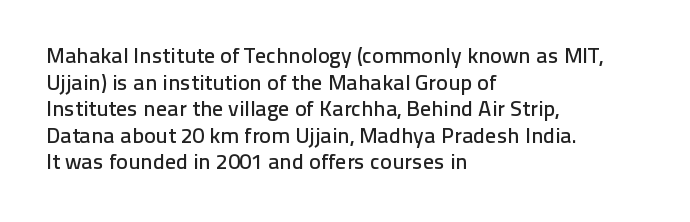
Q: Is the text italic (slanted)? A: No, it is upright.
Q: Is the text underlined? A: No.
Q: How is the paragraph aligned? A: Left-aligned.
Q: Is the spacing between letters normal or unusually wide? A: Normal.
